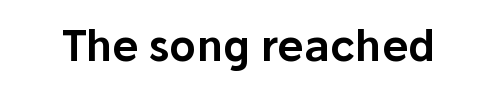
Q: Is the text italic (slanted)? A: No, it is upright.
Q: Is the typeface a serif or a sans-serif typeface? A: Sans-serif.
Q: Is the text underlined? A: No.
Q: Is the spacing between letters normal or unusually wide? A: Normal.
Q: Width (condensed, normal, or wide)? A: Normal.
Q: Stroke contrast? A: Low.
Q: x-height? A: Medium.
Q: Monospaced? A: No.
